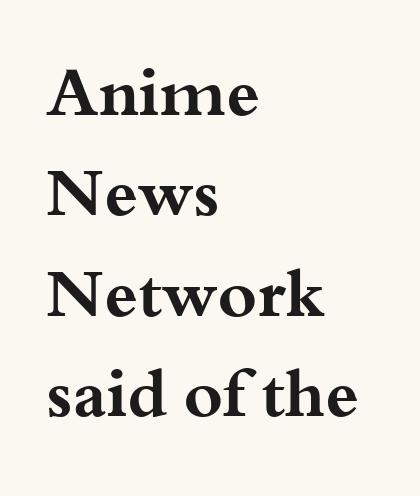
Students, observe: this is what conventionally led text looks like. This rendering uses left alignment, leaving the right contour irregular. The rendering uses natural spacing where letterforms have individual widths. No italicization has been applied; the sample stays upright. Descenders are the only things crossing below the line.
